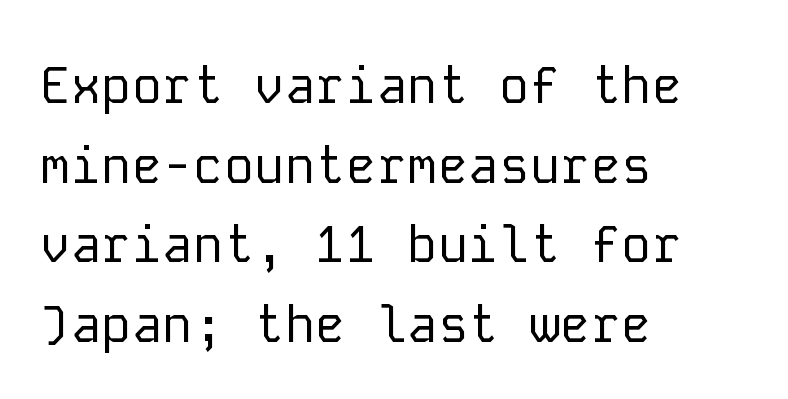
Q: Is the text bold? A: No.
Q: Is the text italic (slanted)? A: No, it is upright.
Q: Is the typeface a serif or a sans-serif typeface? A: Sans-serif.
Q: Is the text underlined? A: No.
Q: How is the paragraph aligned? A: Left-aligned.
Q: Is the spacing between letters normal or unusually wide? A: Normal.
Q: Is the spacing between lines tight, normal or loose? A: Normal.
Q: Width (condensed, normal, or wide)? A: Normal.
Q: Stroke contrast? A: Low.
Q: x-height? A: Medium.
Q: Monospaced? A: Yes.
